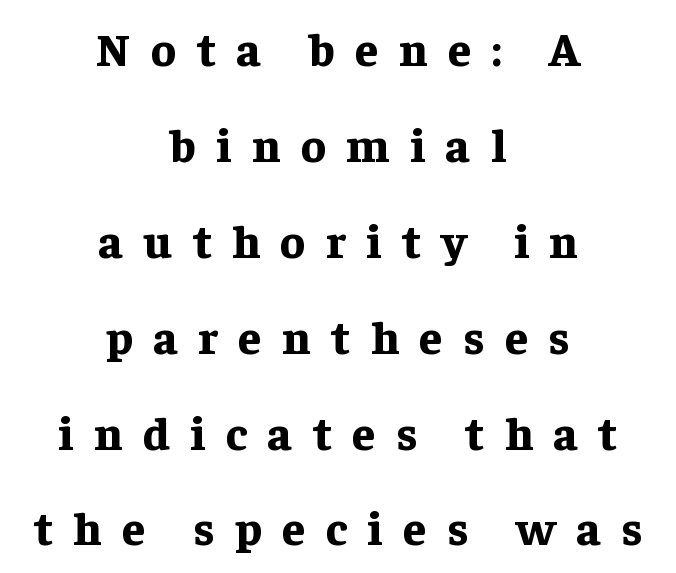
Both edges are ragged and mirror each other, which tells us the setting is centered. Decoration check: the copy has no underline. Does the type have serifs? Yes, each stem ends in a small foot. The space between consecutive lines is lavish.
